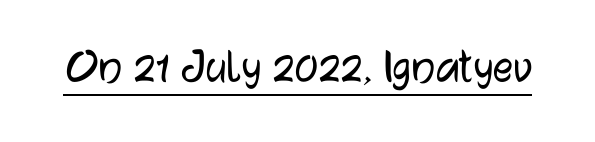
These lines are composed in type without serifs. Ordinary non-slanted type is in use. This sample has the flowing, uneven cadence of proportional lettering. Words appear dense and cohesive because spacing is normal. Students, observe the line beneath the letters — that is underlining.
